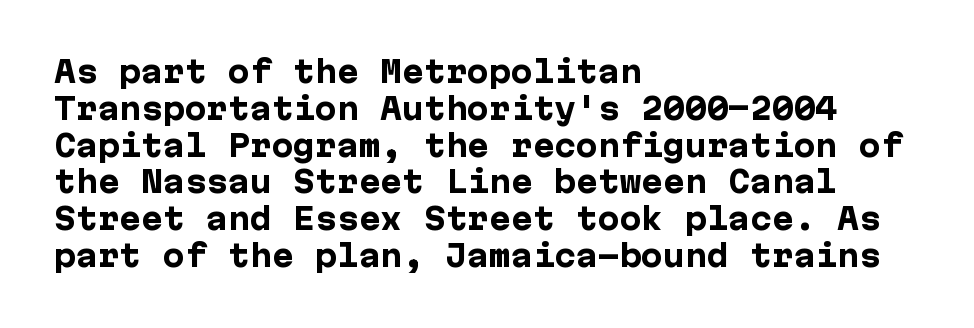
The image shows 29 px heavy sans-serif type, upright; set left-aligned, normal line spacing (1.27x), normal letter spacing, not underlined; low stroke contrast and a medium x-height.
